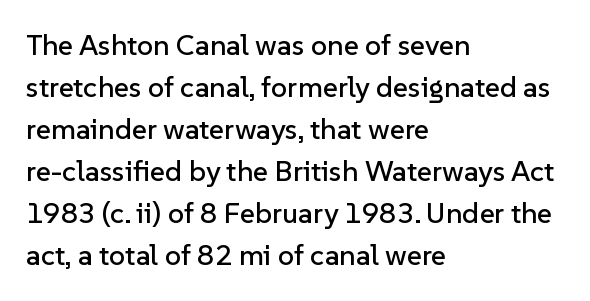
{"serif": "no", "italic": "no", "width": "normal", "stroke_contrast": "low", "x_height": "medium", "monospaced": "no", "underline": "no", "align": "left", "line_spacing": "normal", "line_spacing_ratio": 1.45, "letter_spacing": "normal", "letter_spacing_em": 0.0, "glyph_px": 29}
